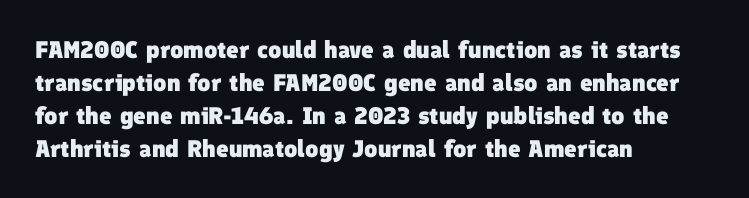
Q: Is the text bold? A: Yes.
Q: Is the text underlined? A: No.
Q: How is the paragraph aligned? A: Left-aligned.
Q: Is the spacing between letters normal or unusually wide? A: Normal.
Q: Is the spacing between lines tight, normal or loose? A: Normal.
